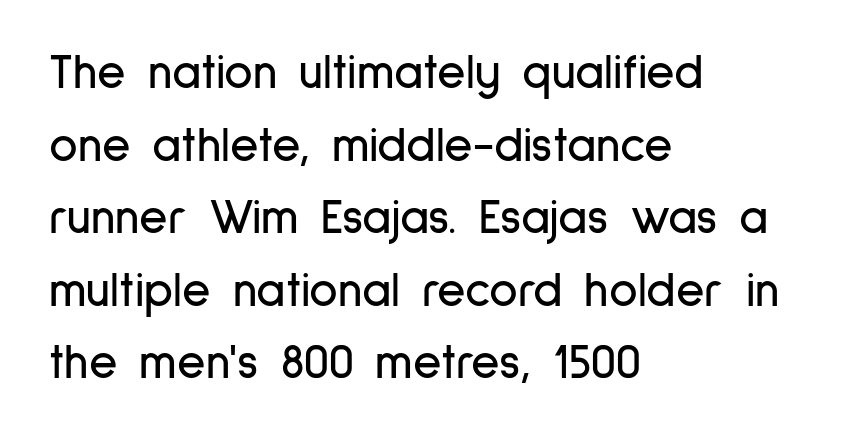
Q: Is the text italic (slanted)? A: No, it is upright.
Q: Is the typeface a serif or a sans-serif typeface? A: Sans-serif.
Q: Is the text underlined? A: No.
Q: How is the paragraph aligned? A: Left-aligned.
Q: Is the spacing between letters normal or unusually wide? A: Normal.
Q: Is the spacing between lines tight, normal or loose? A: Normal.
Q: Width (condensed, normal, or wide)? A: Condensed.
Q: Stroke contrast? A: Low.
Q: x-height? A: Medium.
Q: Monospaced? A: No.
